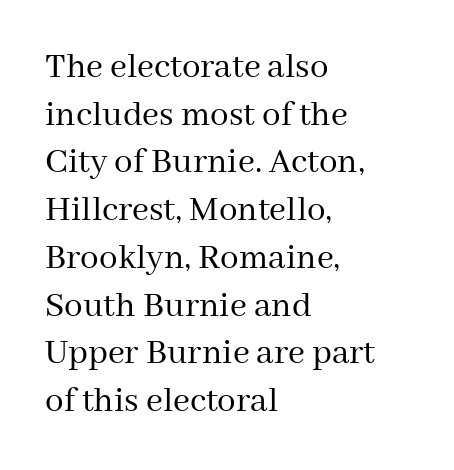
The image shows 37 px regular-weight serif type, upright; set left-aligned, normal line spacing (1.29x), normal letter spacing, not underlined; medium stroke contrast and a medium x-height.
